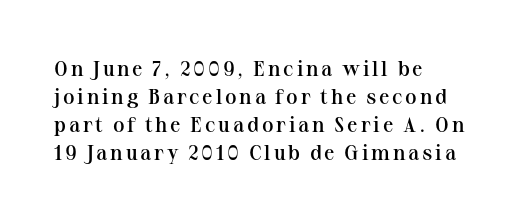
Letters rest on an invisible, unmarked baseline. Horizontal alignment here is leftward, the default for most running prose. Does the lettering tilt? It doesn't — this is upright. Notice how descenders clear the ascenders below comfortably — that's standard leading. Set as a demibold, roughly 600 on the weight scale.
